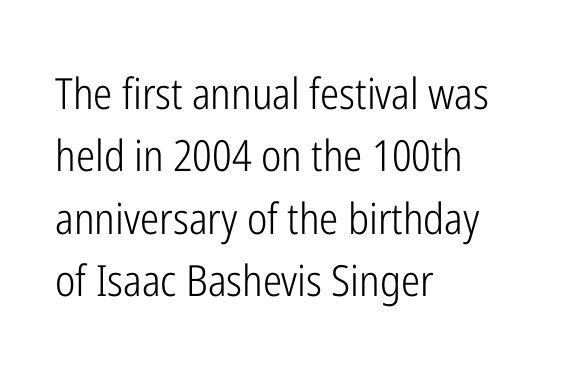
Compared with a typical body face, this is equally light or lighter still. Does the lettering tilt? It doesn't — this is upright. The face used here is a sans, in the tradition of grotesques and geometrics. Reading down the column, the eye jumps a familiar distance to each next line. The rendering uses natural spacing where letterforms have individual widths.
